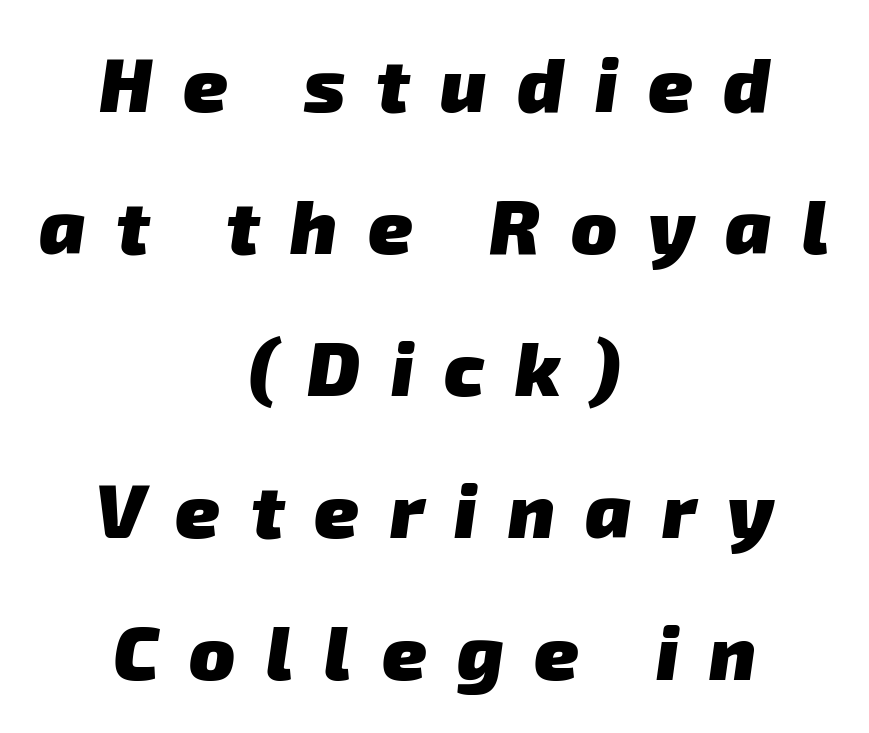
The image shows 76 px heavy sans-serif type; set centered, line spacing 1.87x, unusually wide letter spacing (+0.4 em), not underlined; low stroke contrast and a medium x-height.
